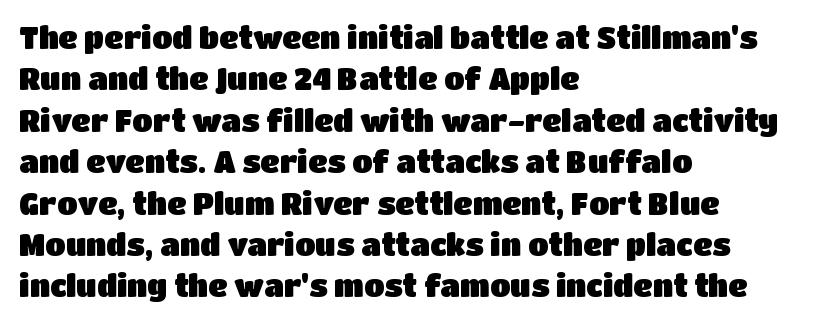
The space between consecutive lines is moderate. Is this a fixed-width face? No — the glyphs have proportional, varying widths. These lines are set flush left with a ragged right edge. Every character sits straight up, as roman type does. This rendering features lettering with no underline. The typeface chosen for these lines omits serifs.
